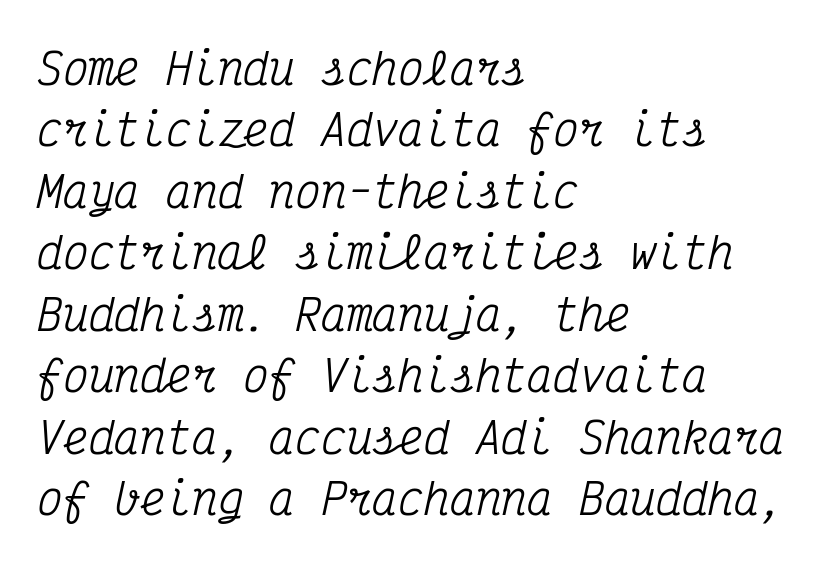
The image shows 43 px condensed serif type, italic (leaning right), monospaced; set left-aligned, normal line spacing (1.43x), normal letter spacing, not underlined; medium stroke contrast and a medium x-height.
